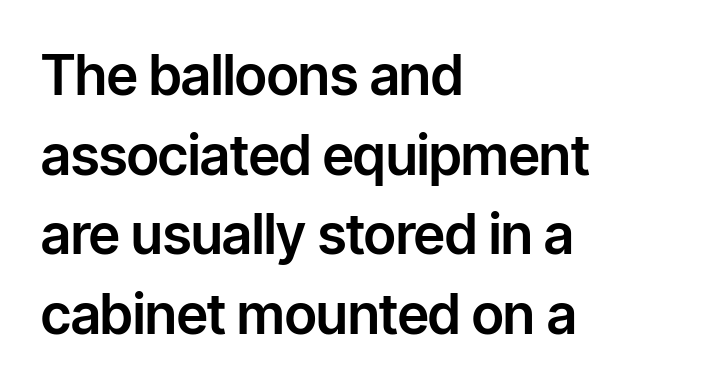
{"serif": "no", "italic": "no", "width": "normal", "stroke_contrast": "low", "x_height": "medium", "monospaced": "no", "underline": "no", "align": "left", "line_spacing": "normal", "line_spacing_ratio": 1.45, "letter_spacing": "normal", "letter_spacing_em": 0.0, "glyph_px": 55}
